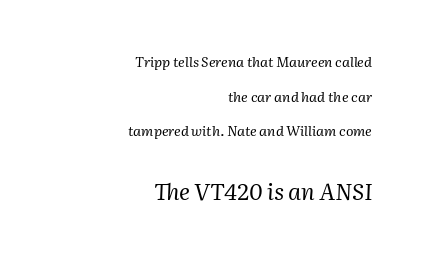
The image shows 23 px text type, italic (leaning right); set right-aligned, loose line spacing (2.47x), normal letter spacing, not underlined; the second (bottom) block is 1.64x larger.
